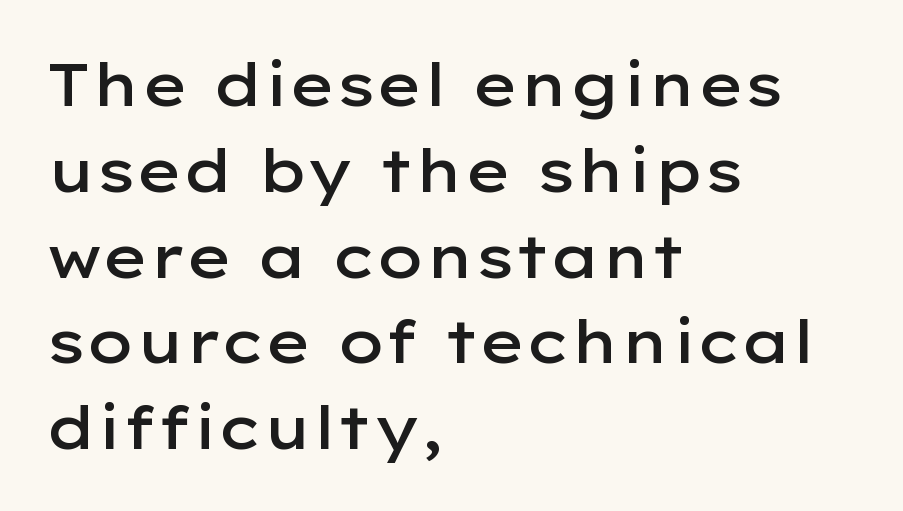
Is the letter spacing exaggerated? No — it looks like the ordinary default. The baseline area is clear. I'd call this a sans setting — the letters go barefoot. Proportional: the letters do not fall into vertical columns. What weight is shown? A semibold, between regular and bold.
